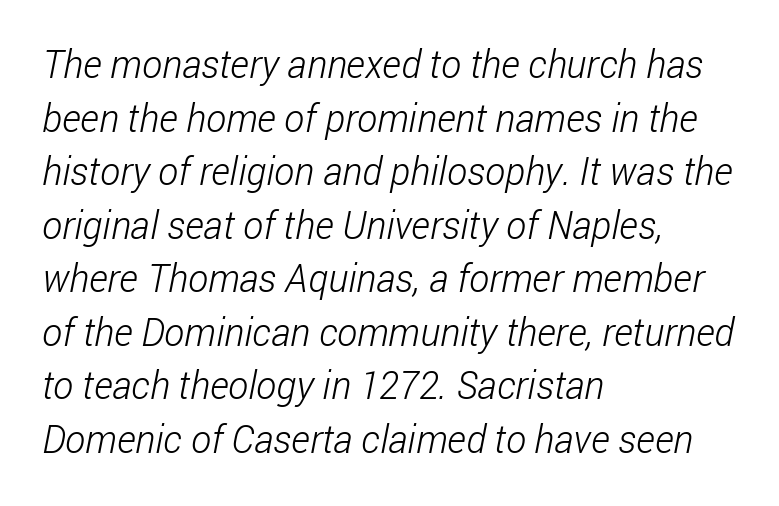
Q: Is the text bold? A: No.
Q: Is the typeface a serif or a sans-serif typeface? A: Sans-serif.
Q: Is the text underlined? A: No.
Q: How is the paragraph aligned? A: Left-aligned.
Q: Is the spacing between letters normal or unusually wide? A: Normal.
Q: Is the spacing between lines tight, normal or loose? A: Normal.
Q: Width (condensed, normal, or wide)? A: Condensed.
Q: Stroke contrast? A: Low.
Q: x-height? A: Medium.
Q: Monospaced? A: No.
